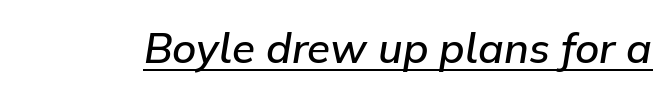
This is moderately heavy type, rendered in semibold. A typesetter would call this proportional, since set widths differ per character. How are the letters spaced? Ordinarily, with no added tracking. The sample's only ornament is a line tracing under the words. Looking at the ascenders, they clearly lean.
